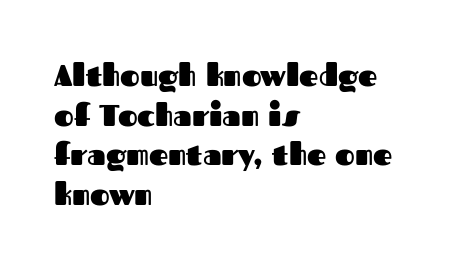
{"serif": "no", "italic": "no", "bold": "yes", "weight": "heavy", "width": "normal", "stroke_contrast": "medium", "x_height": "medium", "monospaced": "no", "underline": "no", "align": "left", "line_spacing": "normal", "line_spacing_ratio": 1.32, "letter_spacing": "normal", "letter_spacing_em": 0.0, "glyph_px": 30}
